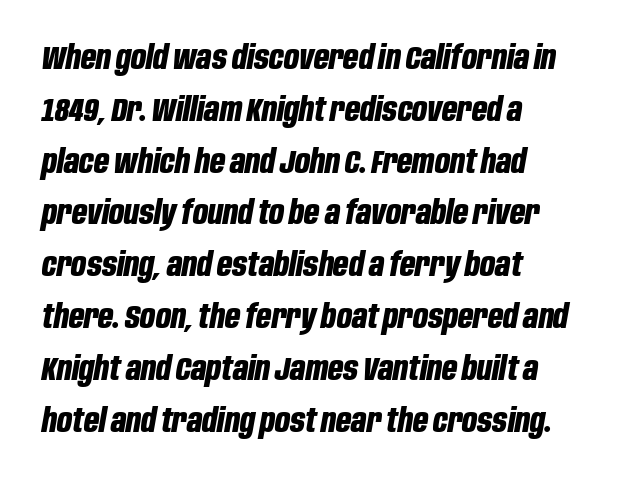
The image shows 33 px bold, condensed type, italic (leaning right); set left-aligned, normal line spacing (1.57x), normal letter spacing, not underlined; low stroke contrast and a large x-height.
